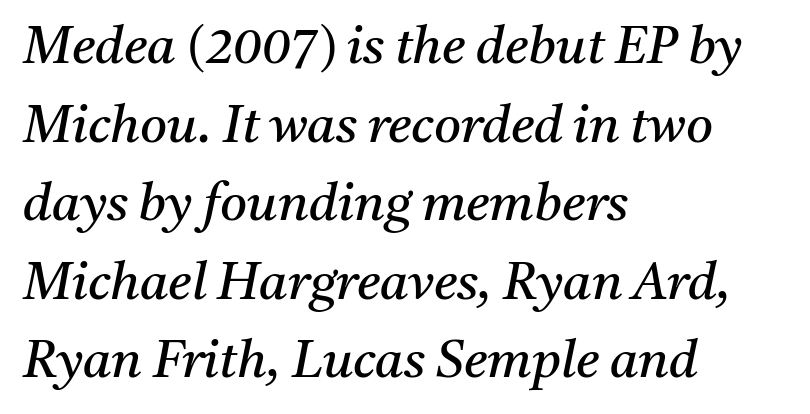
The image shows 52 px regular-weight serif type, italic (leaning right); set left-aligned, normal line spacing (1.51x), normal letter spacing, not underlined; medium stroke contrast and a medium x-height.
